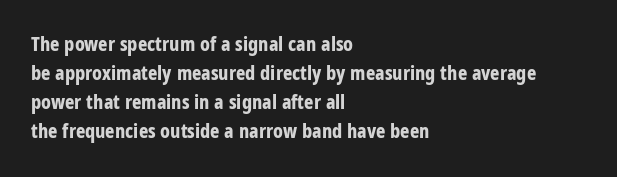
Q: Is the text bold? A: Yes.
Q: Is the text italic (slanted)? A: No, it is upright.
Q: Is the text underlined? A: No.
Q: How is the paragraph aligned? A: Left-aligned.
Q: Is the spacing between letters normal or unusually wide? A: Normal.
Q: Is the spacing between lines tight, normal or loose? A: Normal.
